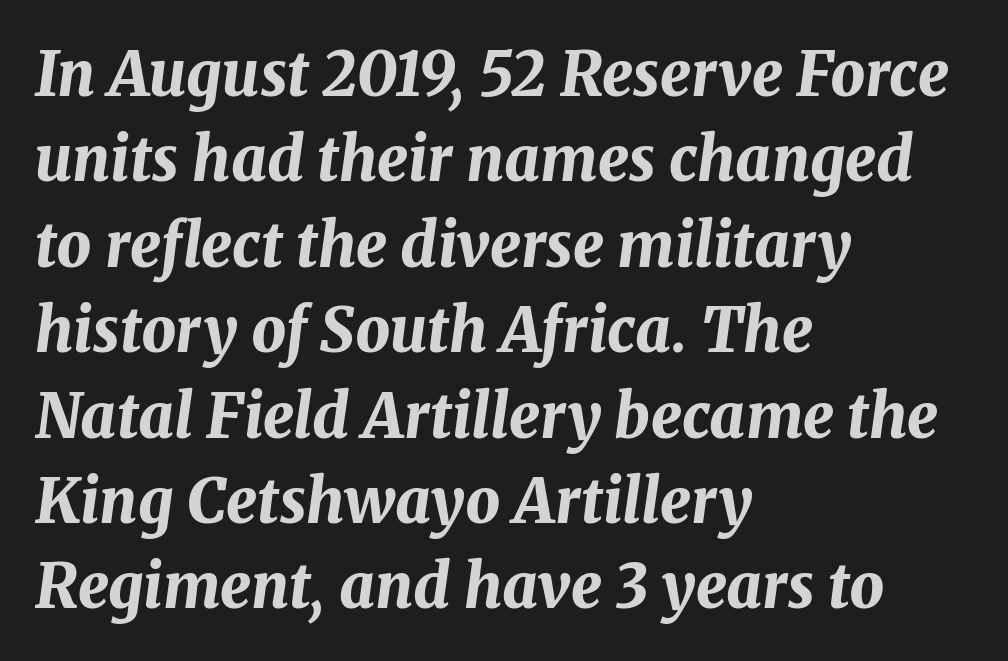
Q: Is the text bold? A: Yes.
Q: Is the text italic (slanted)? A: Yes, it leans right by about 8 degrees.
Q: Is the text underlined? A: No.
Q: How is the paragraph aligned? A: Left-aligned.
Q: Is the spacing between letters normal or unusually wide? A: Normal.
Q: Is the spacing between lines tight, normal or loose? A: Normal.
Q: Width (condensed, normal, or wide)? A: Normal.
Q: Stroke contrast? A: Medium.
Q: x-height? A: Medium.
Q: Monospaced? A: No.
